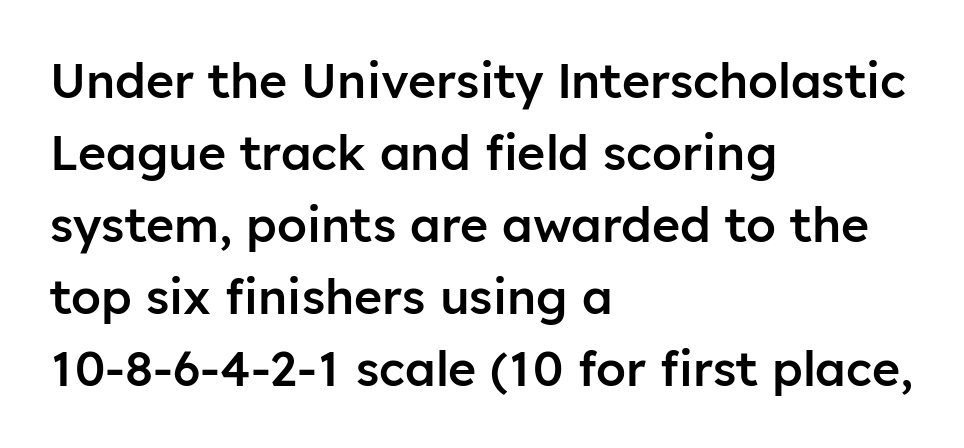
The image shows 48 px semibold sans-serif type, upright; set left-aligned, normal line spacing (1.5x), normal letter spacing, not underlined; low stroke contrast and a medium x-height.
